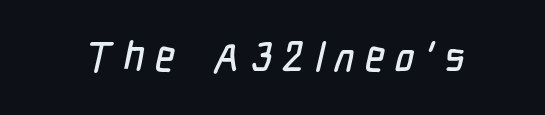
The image shows 42 px condensed sans-serif type; set unusually wide letter spacing (+0.25 em), not underlined; low stroke contrast and a medium x-height.
